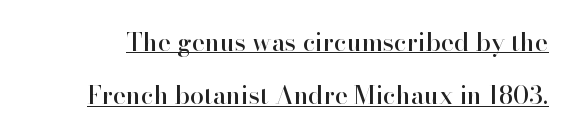
{"italic": "no", "underline": "yes", "line_spacing": "loose", "line_spacing_ratio": 2.14, "letter_spacing": "normal", "letter_spacing_em": 0.0, "glyph_px": 25}
